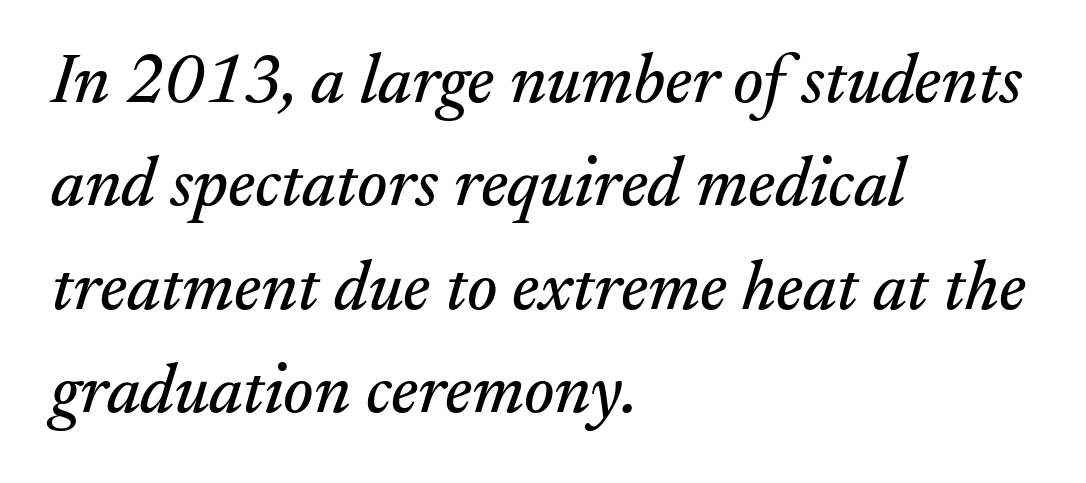
Between one letter and the next there's only the usual sliver of space. Is this a sans? No — the strokes have serifs. Just letters on the line, the space beneath them empty. Note the varied advance widths — an 'i' is clearly narrower than an 'm'. Regular leading. The lettering tilts uniformly, giving the passage an italic look.
